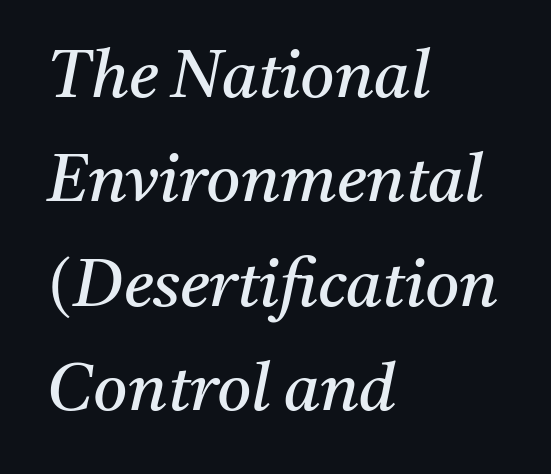
{"serif": "yes", "italic": "yes", "lean": "right", "slant_degrees": 11, "bold": "no", "weight": "regular", "width": "normal", "stroke_contrast": "medium", "x_height": "medium", "monospaced": "no", "underline": "no", "align": "left", "line_spacing": "normal", "line_spacing_ratio": 1.58, "letter_spacing": "normal", "letter_spacing_em": 0.0, "glyph_px": 66}
